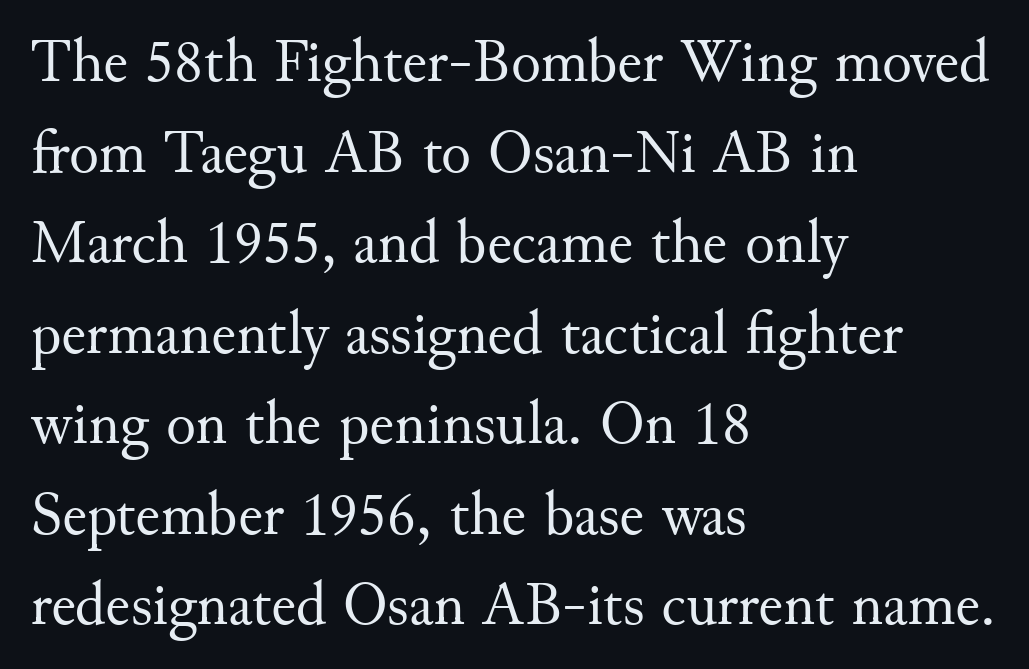
The image shows 62 px regular-weight serif type, upright; set left-aligned, normal line spacing (1.46x), normal letter spacing, not underlined; medium stroke contrast and a small x-height.
